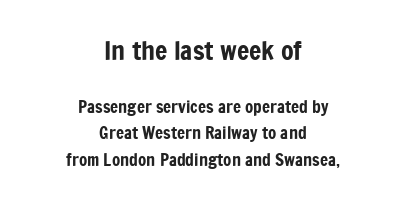
{"italic": "no", "underline": "no", "align": "center", "line_spacing": "normal", "line_spacing_ratio": 1.57, "letter_spacing": "normal", "letter_spacing_em": 0.0, "larger_block": "first", "size_ratio": 1.53, "glyph_px": 26}
